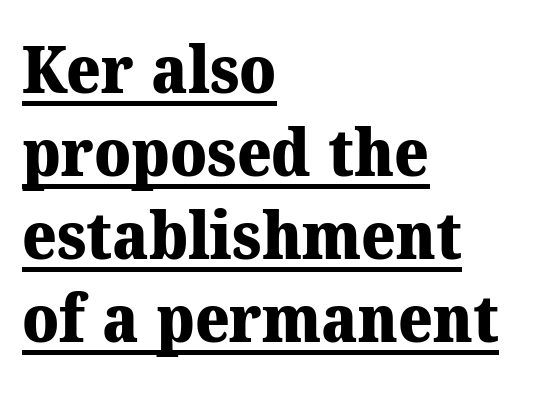
The image shows 66 px heavy serif type; set left-aligned, normal line spacing (1.26x), normal letter spacing, underlined; medium stroke contrast and a medium x-height.
